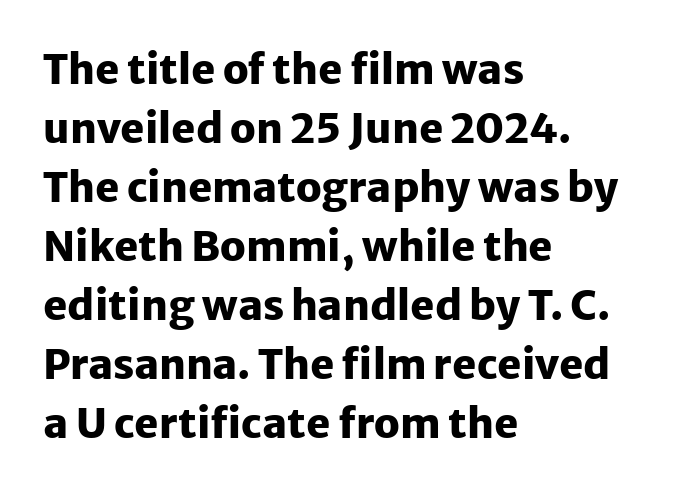
{"serif": "no", "italic": "no", "bold": "yes", "weight": "heavy", "width": "normal", "stroke_contrast": "low", "x_height": "medium", "monospaced": "no", "underline": "no", "align": "left", "line_spacing": "normal", "line_spacing_ratio": 1.44, "letter_spacing": "normal", "letter_spacing_em": 0.0, "glyph_px": 41}
